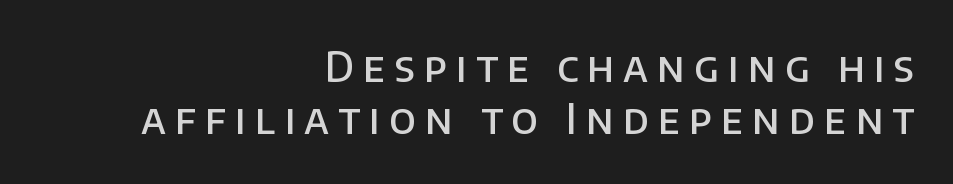
{"serif": "no", "italic": "no", "bold": "semi", "weight": "semibold", "width": "normal", "stroke_contrast": "low", "x_height": "large", "monospaced": "no", "underline": "no", "align": "right", "line_spacing": "normal", "line_spacing_ratio": 1.27, "letter_spacing": "wide", "letter_spacing_em": 0.22, "glyph_px": 41}
